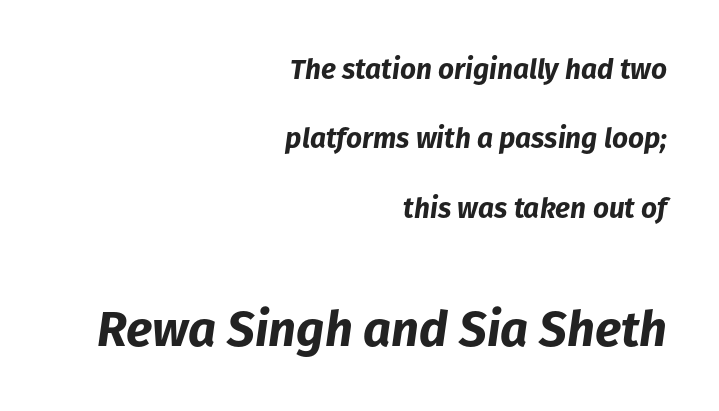
Q: Is the text bold? A: Yes.
Q: Is the text italic (slanted)? A: Yes, it leans right by about 8 degrees.
Q: Is the text underlined? A: No.
Q: How is the paragraph aligned? A: Right-aligned.
Q: Is the spacing between letters normal or unusually wide? A: Normal.
Q: Is the spacing between lines tight, normal or loose? A: Loose.
Q: Which block of text is set in a larger size, the first (top) or the second (bottom)? A: The second (bottom) one.
Q: Width (condensed, normal, or wide)? A: Normal.
Q: Stroke contrast? A: Low.
Q: x-height? A: Medium.
Q: Monospaced? A: No.
